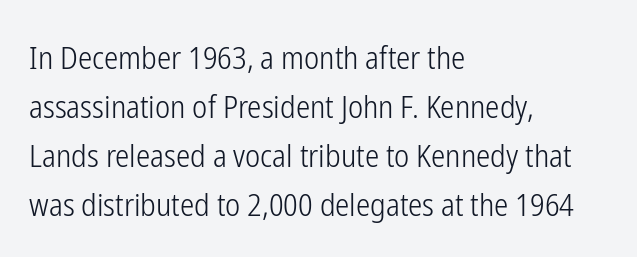
Q: Is the text bold? A: No.
Q: Is the text italic (slanted)? A: No, it is upright.
Q: Is the typeface a serif or a sans-serif typeface? A: Sans-serif.
Q: Is the text underlined? A: No.
Q: How is the paragraph aligned? A: Left-aligned.
Q: Is the spacing between letters normal or unusually wide? A: Normal.
Q: Is the spacing between lines tight, normal or loose? A: Normal.
Q: Width (condensed, normal, or wide)? A: Condensed.
Q: Stroke contrast? A: Low.
Q: x-height? A: Medium.
Q: Monospaced? A: No.
